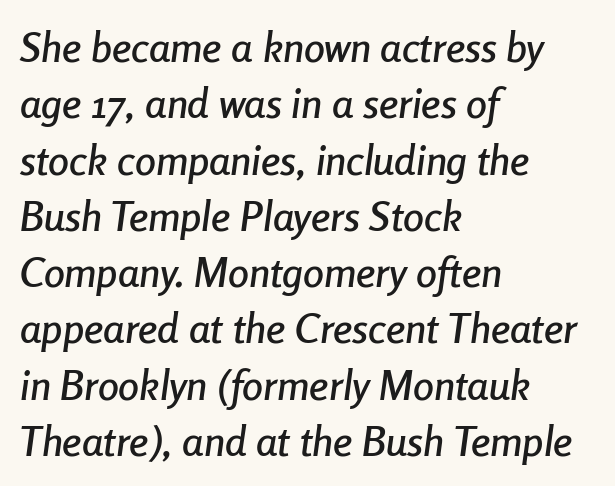
The image shows 42 px condensed type, italic (leaning right); set left-aligned, normal line spacing (1.34x), normal letter spacing, not underlined; low stroke contrast and a medium x-height.
